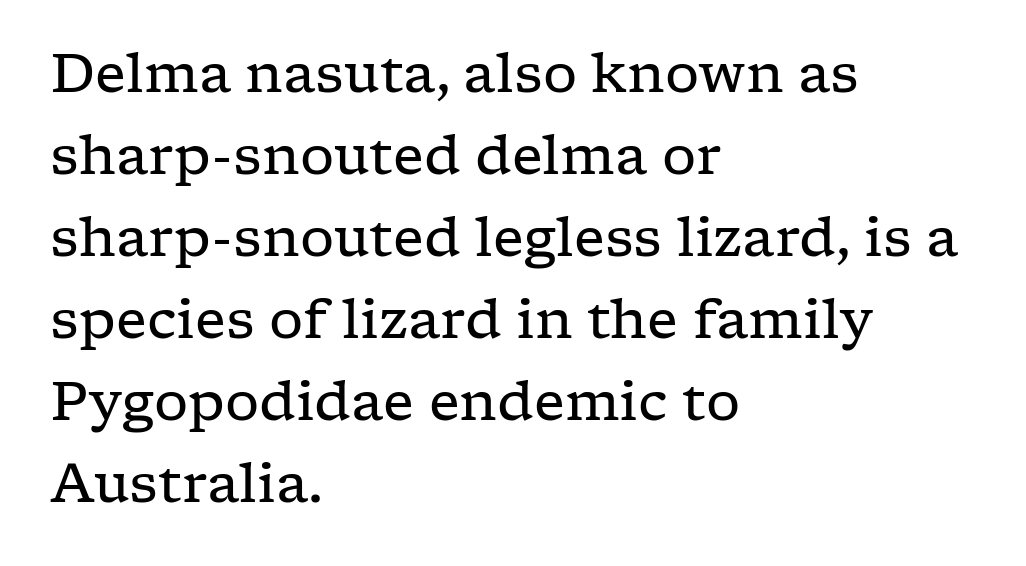
Only glyphs here, with clear space below each row. The ragged edge is on the right, which tells us the setting is flush left. Bold? No — there's no thickening of the strokes. Think of a printed novel: that variable character pitch is what you see here.
